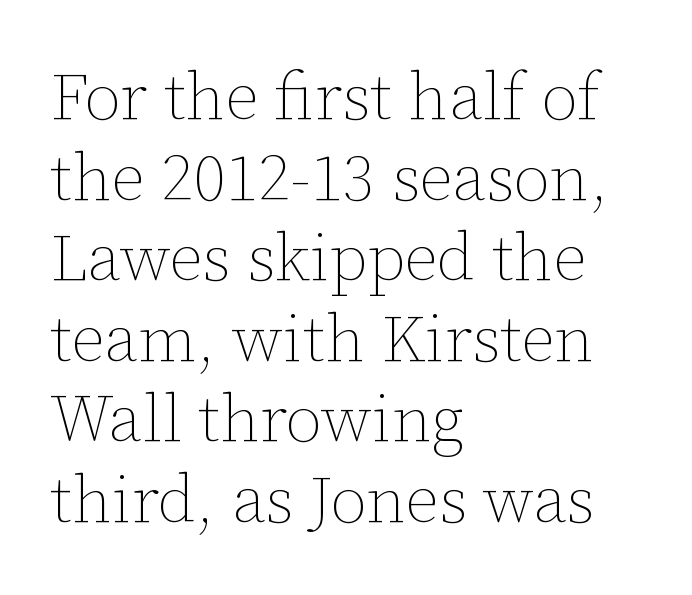
A typesetter would mark this as roman, not italic. Weight class: somewhere from thin through regular. Bare-footed words on every line. Caption: standard tracking, unaltered.
